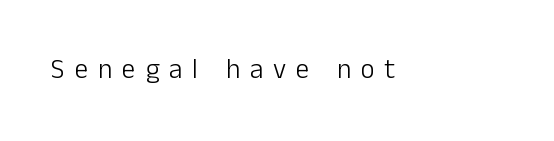
{"italic": "no", "bold": "no", "underline": "no", "letter_spacing": "wide", "letter_spacing_em": 0.37, "glyph_px": 27}
